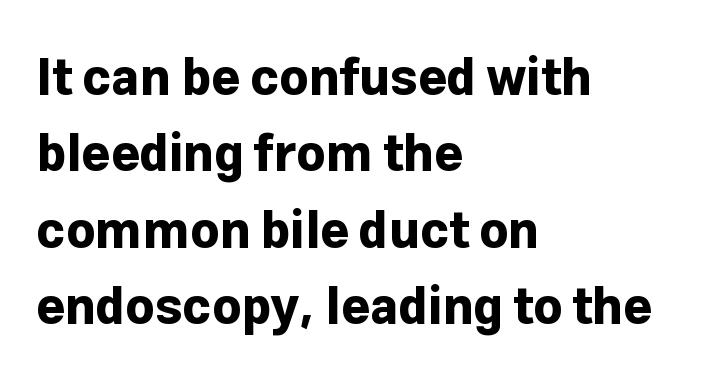
{"serif": "no", "italic": "no", "bold": "yes", "weight": "bold", "width": "normal", "stroke_contrast": "low", "x_height": "medium", "monospaced": "no", "underline": "no", "align": "left", "line_spacing": "normal", "line_spacing_ratio": 1.53, "letter_spacing": "normal", "letter_spacing_em": 0.0, "glyph_px": 50}
